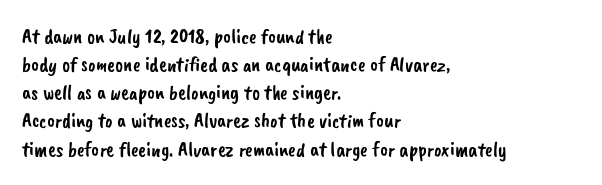
The image shows 21 px text type; set left-aligned, normal line spacing (1.34x), normal letter spacing, not underlined.
